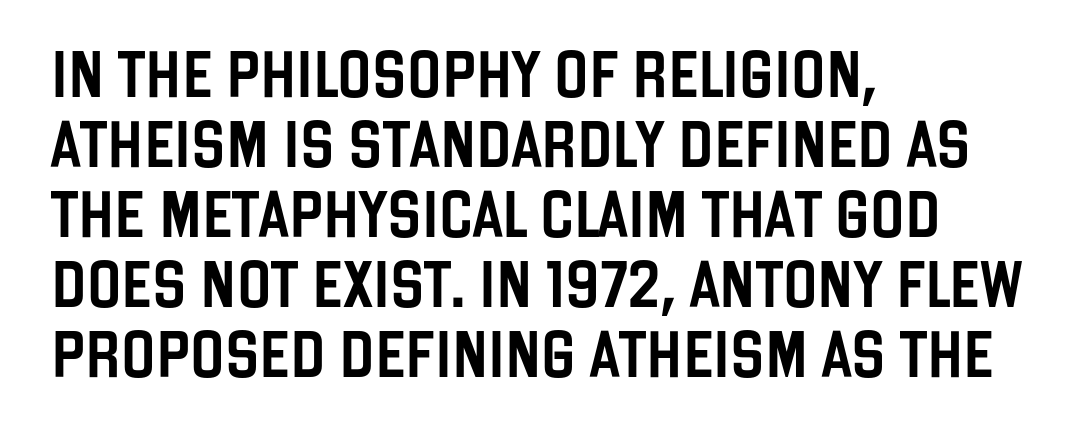
Q: Is the text italic (slanted)? A: No, it is upright.
Q: Is the typeface a serif or a sans-serif typeface? A: Sans-serif.
Q: Is the text underlined? A: No.
Q: How is the paragraph aligned? A: Left-aligned.
Q: Is the spacing between letters normal or unusually wide? A: Normal.
Q: Is the spacing between lines tight, normal or loose? A: Normal.
Q: Width (condensed, normal, or wide)? A: Condensed.
Q: Stroke contrast? A: Low.
Q: x-height? A: Large.
Q: Monospaced? A: No.
